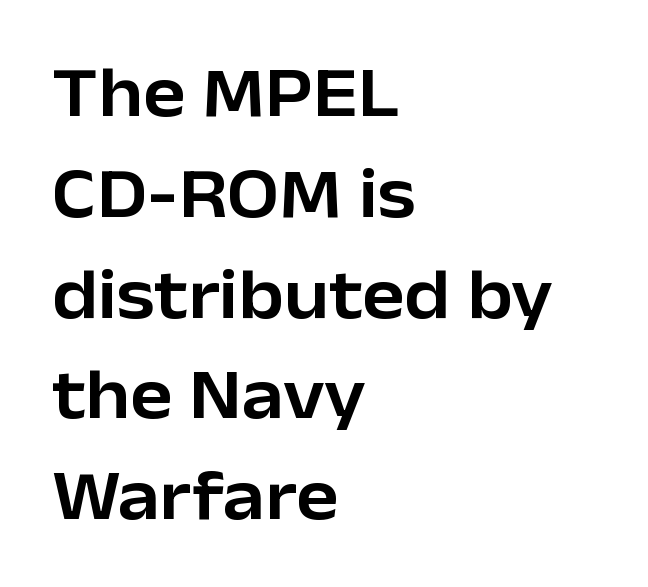
{"serif": "no", "italic": "no", "width": "normal", "stroke_contrast": "low", "x_height": "medium", "monospaced": "no", "underline": "no", "align": "left", "line_spacing": "normal", "line_spacing_ratio": 1.42, "letter_spacing": "normal", "letter_spacing_em": 0.0, "glyph_px": 71}
